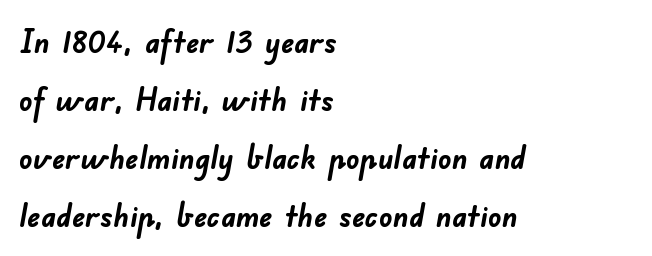
The image shows 33 px semibold sans-serif type; set left-aligned, line spacing 1.76x, normal letter spacing, not underlined; low stroke contrast and a small x-height.
